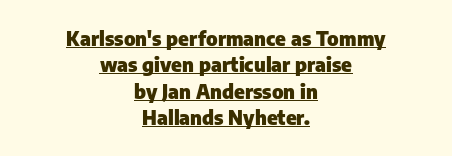
The block of text has a typical density, with ordinary space between rows. The whitespace from short lines is split evenly between both sides. A continuous stroke trails under the words, as in a hyperlink. Is the letter spacing exaggerated? No — it looks like the ordinary default. The font's upright variant was chosen for this text. Strong, thick strokes mark this as bold type.
